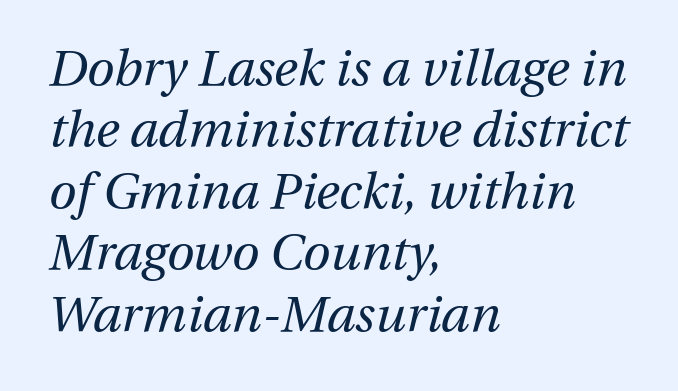
Q: Is the text bold? A: No.
Q: Is the text italic (slanted)? A: Yes, it leans right by about 13 degrees.
Q: Is the text underlined? A: No.
Q: How is the paragraph aligned? A: Left-aligned.
Q: Is the spacing between letters normal or unusually wide? A: Normal.
Q: Width (condensed, normal, or wide)? A: Normal.
Q: Stroke contrast? A: Medium.
Q: x-height? A: Medium.
Q: Monospaced? A: No.
